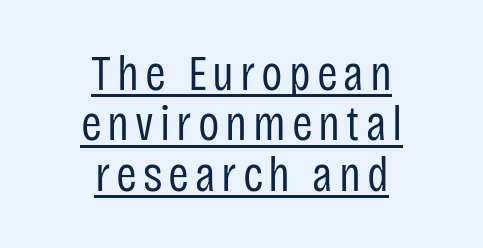
The lines are quadded center. These lines are rendered in a variable-pitch font. Does the type have serifs? No, each stem ends abruptly. The vertical gap from one line to the next is small.
